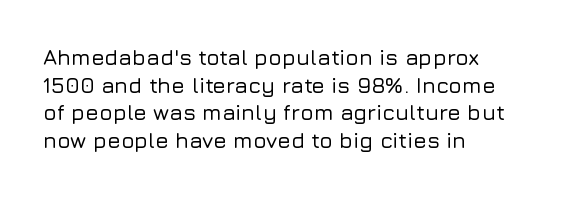
{"italic": "no", "underline": "no", "align": "left", "line_spacing": "normal", "line_spacing_ratio": 1.26, "letter_spacing": "normal", "letter_spacing_em": 0.0, "glyph_px": 22}
